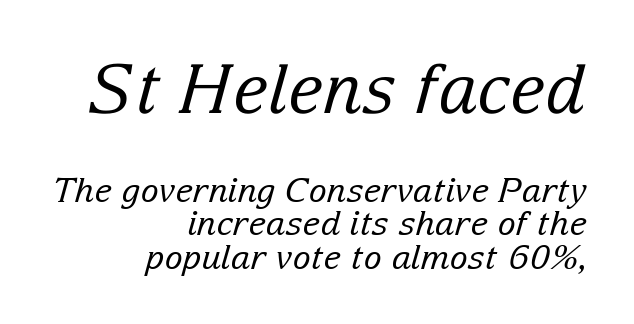
Q: Is the text bold? A: No.
Q: Is the text italic (slanted)? A: Yes, it leans right by about 15 degrees.
Q: Is the typeface a serif or a sans-serif typeface? A: Serif.
Q: Is the text underlined? A: No.
Q: How is the paragraph aligned? A: Right-aligned.
Q: Is the spacing between letters normal or unusually wide? A: Normal.
Q: Is the spacing between lines tight, normal or loose? A: Tight.
Q: Which block of text is set in a larger size, the first (top) or the second (bottom)? A: The first (top) one.
Q: Width (condensed, normal, or wide)? A: Normal.
Q: Stroke contrast? A: Low.
Q: x-height? A: Medium.
Q: Monospaced? A: No.
